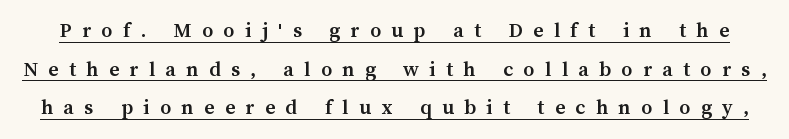
This rendering features underlined lettering. This sample uses an upright cut, with every glyph sitting square on the baseline. Summary of weight: heavy, a full bold. Glyph-to-glyph distance is far greater than everyday printed text.
